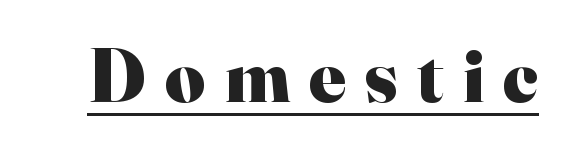
{"serif": "yes", "italic": "no", "bold": "yes", "weight": "heavy", "width": "normal", "stroke_contrast": "high", "x_height": "small", "monospaced": "no", "underline": "yes", "letter_spacing": "wide", "letter_spacing_em": 0.25, "glyph_px": 77}
